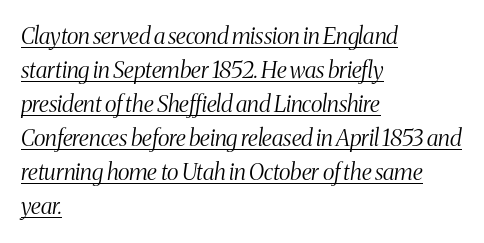
A rule runs beneath these lines of type. Layout note: lines flush left. Stems and bowls with no extra thickness — not bold. The typography opts for an oblique posture over an upright one. Interline gaps are of average width in this sample.
